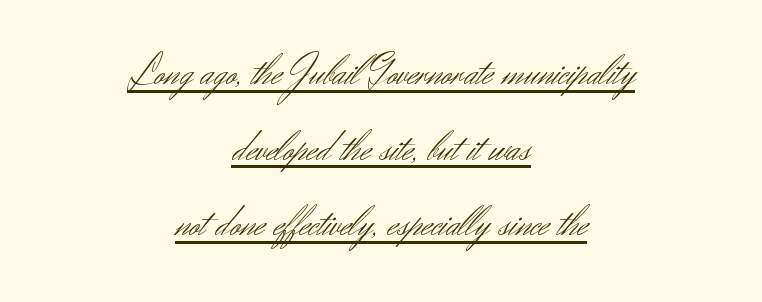
Emphasis is given by a line drawn under the lettering. The typesetter chose a symmetrical, centered arrangement here. Caption: face not bold, strokes unweighted. You could call the tracking neutral — neither tight nor loose.
